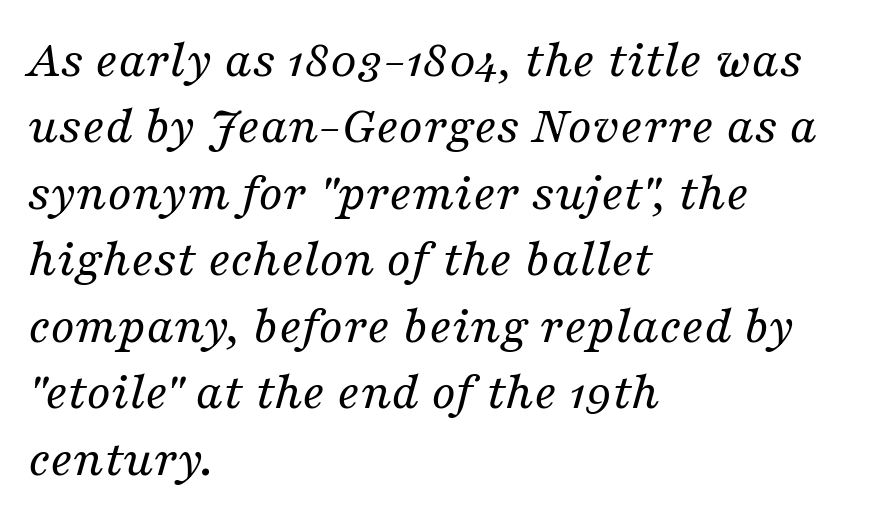
{"serif": "yes", "italic": "yes", "lean": "right", "slant_degrees": 16, "bold": "no", "weight": "regular", "width": "normal", "stroke_contrast": "medium", "x_height": "medium", "monospaced": "no", "underline": "no", "align": "left", "line_spacing_ratio": 1.23, "letter_spacing": "normal", "letter_spacing_em": 0.0, "glyph_px": 54}
